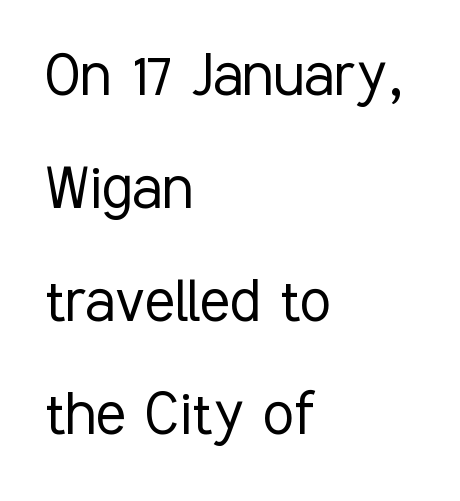
The image shows 71 px light, condensed sans-serif type, upright; set left-aligned, normal line spacing (1.59x), normal letter spacing, not underlined; low stroke contrast and a medium x-height.
